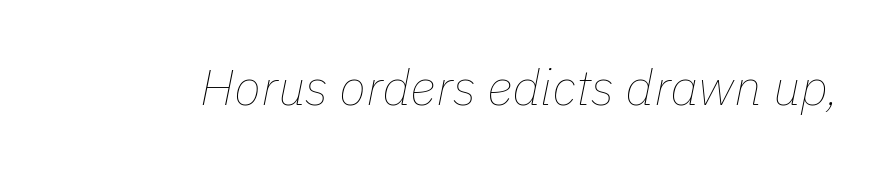
Rendered with sloped, italic letterforms. Lines of text with bare space underneath. Note the varied advance widths — an 'i' is clearly narrower than an 'm'. Glyph-to-glyph distance matches everyday printed text. A quiet, ordinary-to-light weight characterises the typeface.
